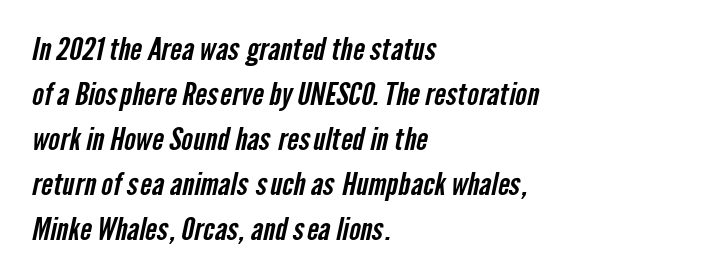
{"serif": "no", "width": "condensed", "stroke_contrast": "low", "x_height": "medium", "monospaced": "no", "underline": "no", "align": "left", "line_spacing": "normal", "line_spacing_ratio": 1.45, "letter_spacing": "normal", "letter_spacing_em": 0.0, "glyph_px": 31}
